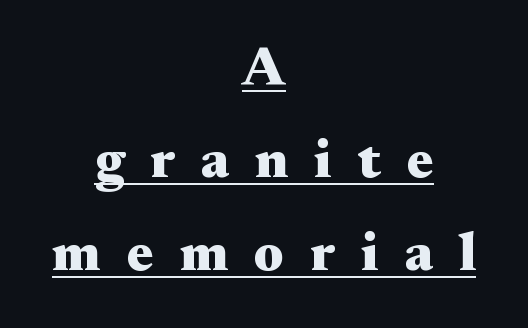
Q: Is the text bold? A: Yes.
Q: Is the text italic (slanted)? A: No, it is upright.
Q: Is the typeface a serif or a sans-serif typeface? A: Serif.
Q: Is the text underlined? A: Yes.
Q: How is the paragraph aligned? A: Centered.
Q: Is the spacing between letters normal or unusually wide? A: Unusually wide.
Q: Is the spacing between lines tight, normal or loose? A: Normal.
Q: Width (condensed, normal, or wide)? A: Wide.
Q: Stroke contrast? A: Medium.
Q: x-height? A: Small.
Q: Monospaced? A: No.
